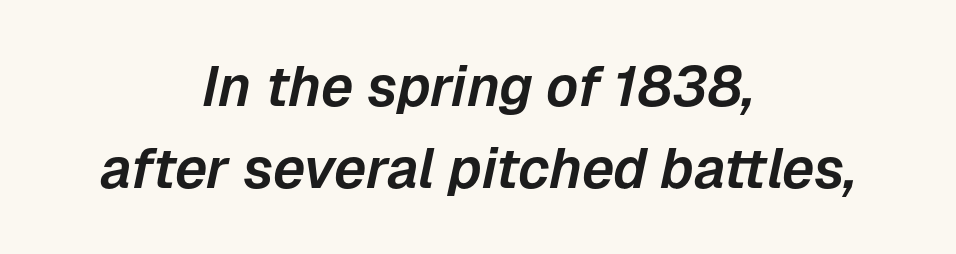
The image shows 56 px text type, italic (leaning right); set centered, normal line spacing (1.46x), normal letter spacing, not underlined; low stroke contrast and a medium x-height.
